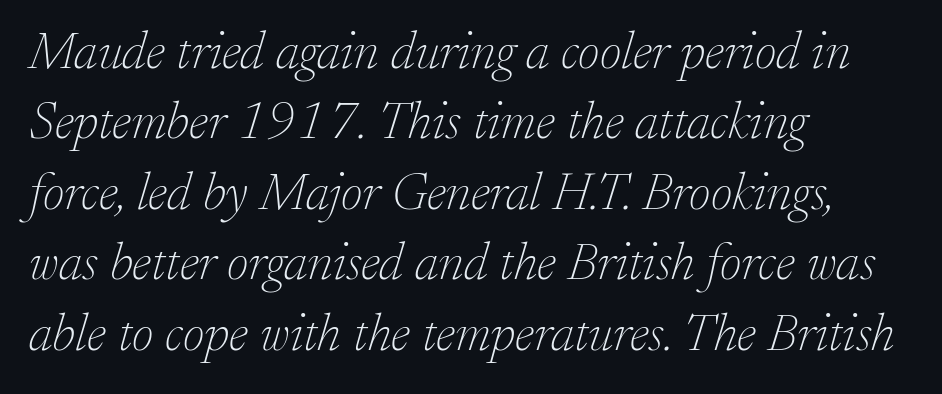
{"serif": "yes", "italic": "yes", "lean": "right", "slant_degrees": 17, "bold": "no", "weight": "thin", "width": "normal", "stroke_contrast": "low", "x_height": "small", "monospaced": "no", "underline": "no", "align": "left", "line_spacing": "normal", "line_spacing_ratio": 1.33, "letter_spacing": "normal", "letter_spacing_em": 0.0, "glyph_px": 53}
